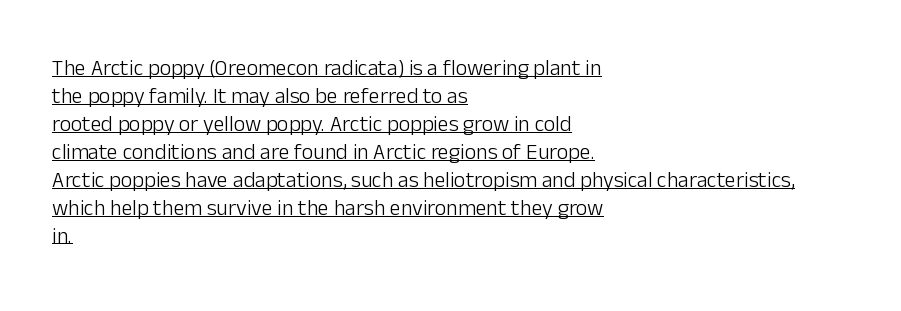
Leading: standard. This sample is left-justified, so line endings fall wherever the words run out. In terms of letterspacing, this is plain default setting. Somebody hit Ctrl+U on this one — the words are underlined. Italic? Not at all — the glyphs are vertical. Heft: none added — not bold.
